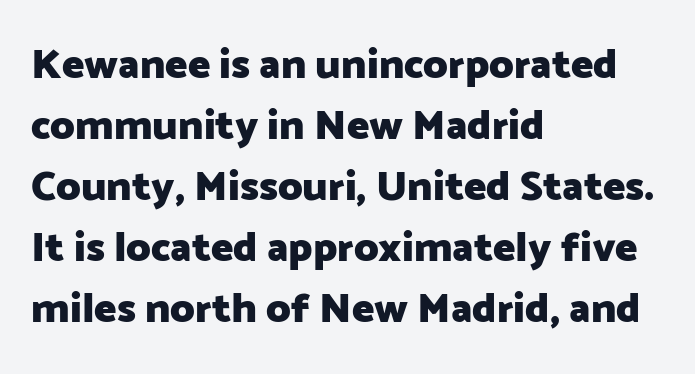
{"serif": "no", "italic": "no", "bold": "yes", "weight": "heavy", "width": "normal", "stroke_contrast": "low", "x_height": "medium", "monospaced": "no", "underline": "no", "align": "left", "line_spacing": "normal", "line_spacing_ratio": 1.45, "letter_spacing": "normal", "letter_spacing_em": 0.0, "glyph_px": 42}
